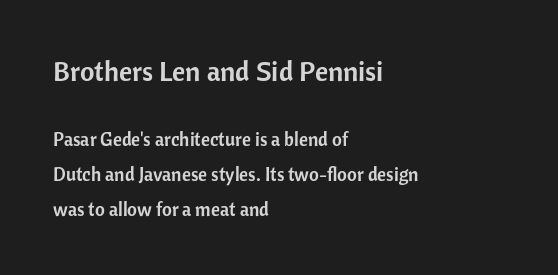
The image shows 28 px sans-serif type, upright; set left-aligned, line spacing 1.85x, normal letter spacing, not underlined; the first (top) block is 1.47x larger; low stroke contrast and a medium x-height.
